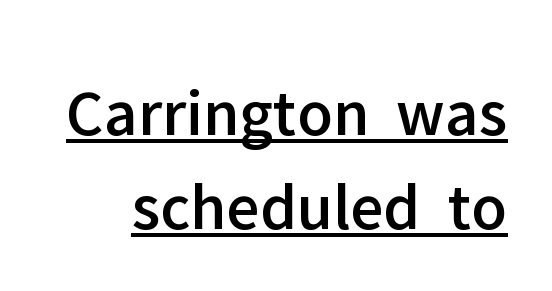
Unlike a traditional serif, this face leaves its strokes unadorned. Posture: vertical. Students, observe: this is what conventionally led text looks like. Underlining? Definitely there. Letter spacing: default. This sample has the flowing, uneven cadence of proportional lettering.
